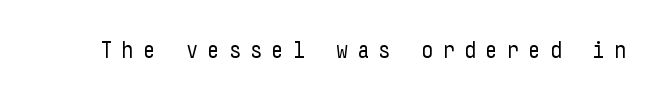
Q: Is the text bold? A: No.
Q: Is the text italic (slanted)? A: No, it is upright.
Q: Is the text underlined? A: No.
Q: Is the spacing between letters normal or unusually wide? A: Unusually wide.
